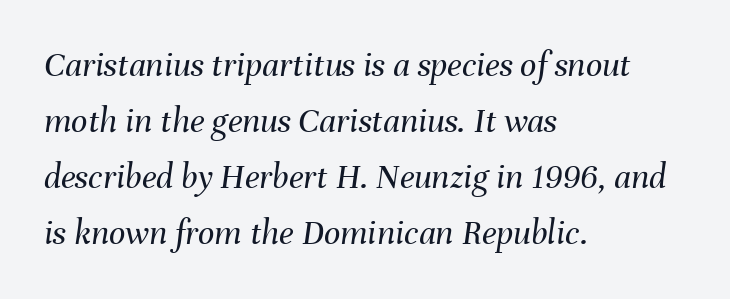
{"italic": "yes", "lean": "right", "slant_degrees": 8, "bold": "no", "weight": "regular", "width": "normal", "stroke_contrast": "medium", "x_height": "medium", "monospaced": "no", "underline": "no", "align": "left", "line_spacing": "normal", "line_spacing_ratio": 1.56, "letter_spacing": "normal", "letter_spacing_em": 0.0, "glyph_px": 36}
